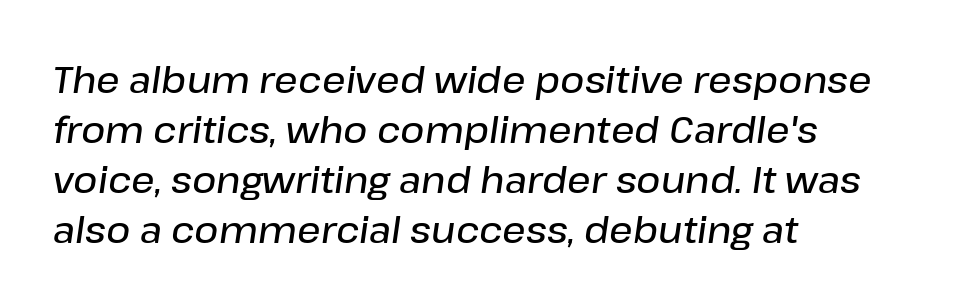
Q: Is the text bold? A: Semi-bold.
Q: Is the text italic (slanted)? A: Yes, it leans right by about 8 degrees.
Q: Is the text underlined? A: No.
Q: How is the paragraph aligned? A: Left-aligned.
Q: Is the spacing between letters normal or unusually wide? A: Normal.
Q: Is the spacing between lines tight, normal or loose? A: Normal.
Q: Width (condensed, normal, or wide)? A: Normal.
Q: Stroke contrast? A: Low.
Q: x-height? A: Medium.
Q: Monospaced? A: No.
